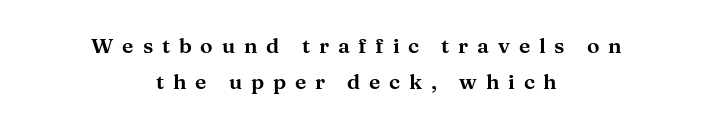
Q: Is the text italic (slanted)? A: No, it is upright.
Q: Is the text underlined? A: No.
Q: How is the paragraph aligned? A: Centered.
Q: Is the spacing between letters normal or unusually wide? A: Unusually wide.
